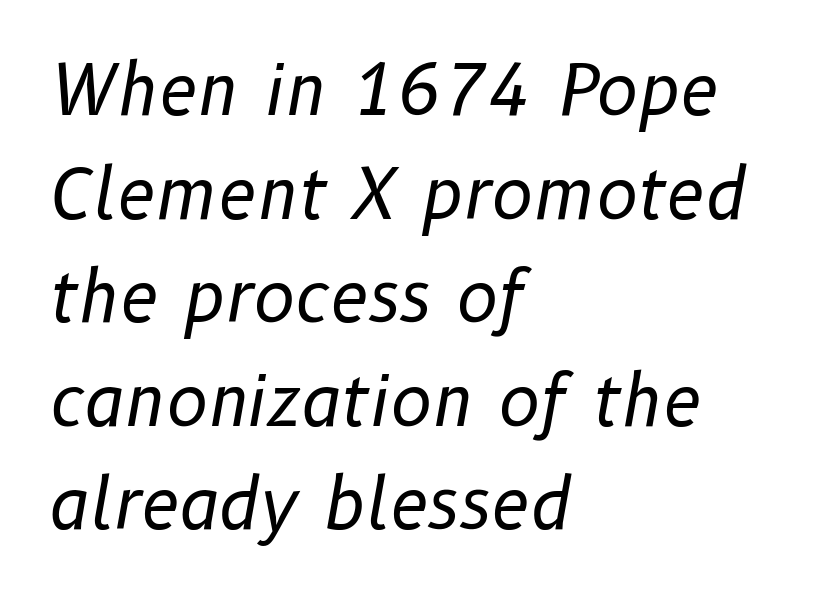
This sample has the flowing, uneven cadence of proportional lettering. The specimen reads as italic at a glance. Descenders are the only things crossing below the line. How are the letters spaced? Ordinarily, with no added tracking. These lines are set flush left with a ragged right edge.
